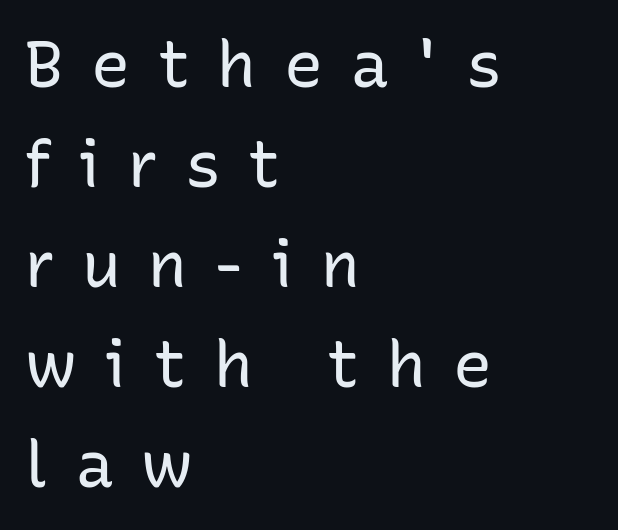
{"serif": "no", "italic": "no", "bold": "no", "weight": "regular", "width": "normal", "stroke_contrast": "low", "x_height": "medium", "monospaced": "no", "underline": "no", "align": "left", "line_spacing": "normal", "line_spacing_ratio": 1.54, "letter_spacing": "wide", "letter_spacing_em": 0.42, "glyph_px": 65}
